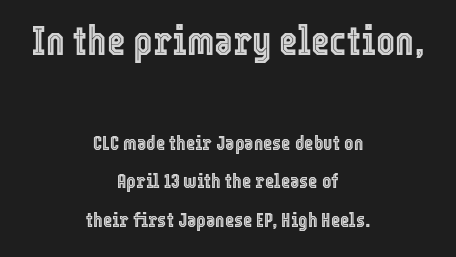
This sample is center-justified, so both line endings float freely. You could fit nearly another row in the gap between these rows. Proportional: the letters do not fall into vertical columns. Bare-footed words on every line.
